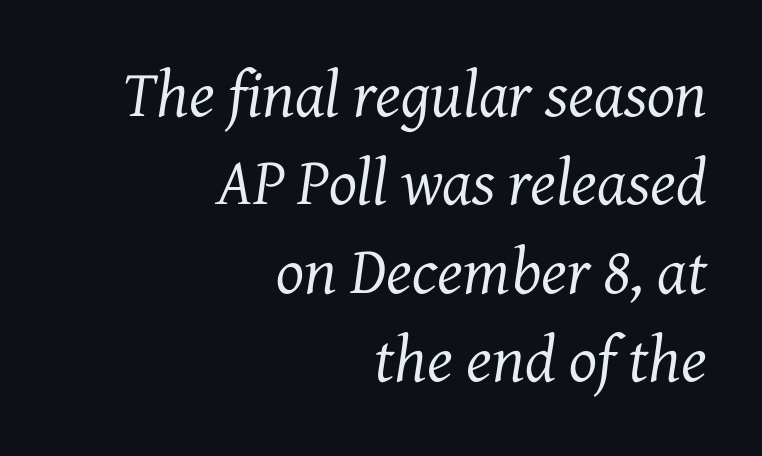
{"serif": "yes", "italic": "yes", "lean": "right", "slant_degrees": 7, "bold": "no", "weight": "regular", "width": "normal", "stroke_contrast": "medium", "x_height": "medium", "monospaced": "no", "underline": "no", "align": "right", "line_spacing": "normal", "line_spacing_ratio": 1.34, "letter_spacing": "normal", "letter_spacing_em": 0.0, "glyph_px": 66}
